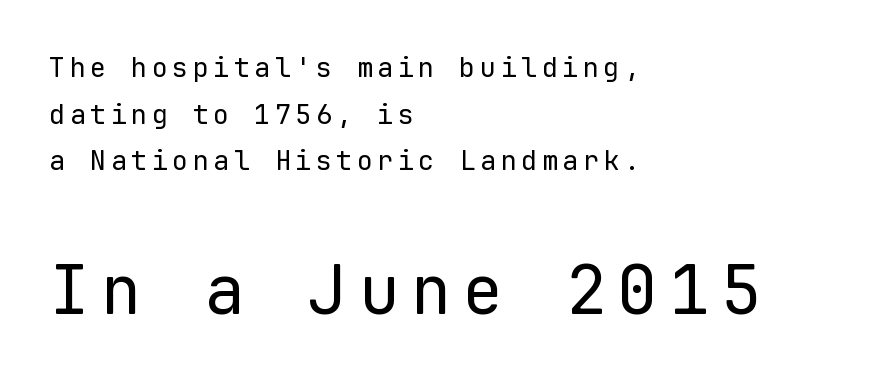
{"serif": "no", "italic": "no", "bold": "no", "weight": "regular", "width": "normal", "stroke_contrast": "low", "x_height": "medium", "monospaced": "yes", "underline": "no", "align": "left", "line_spacing_ratio": 1.73, "larger_block": "second", "size_ratio": 2.52, "glyph_px": 68}
